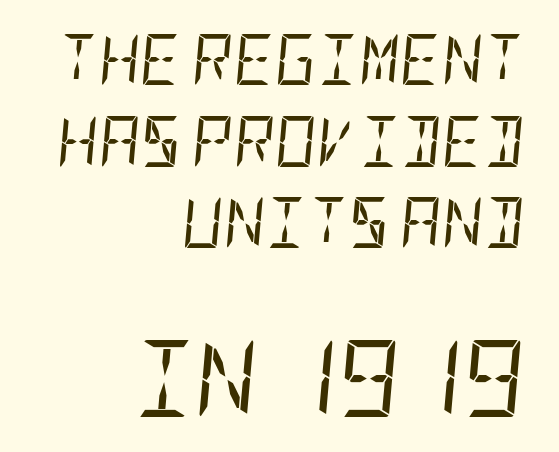
Every character sits at an angle, as italics do. The characters are drawn with everyday or finer stroke widths. Regular leading. The gaps between neighbouring characters are ordinary and unremarkable. The ragged edge is on the left, which tells us the setting is flush right.
